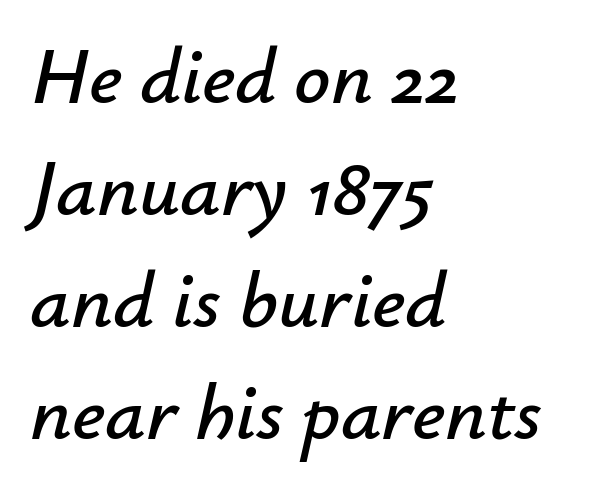
Q: Is the text italic (slanted)? A: Yes, it leans right by about 12 degrees.
Q: Is the text underlined? A: No.
Q: How is the paragraph aligned? A: Left-aligned.
Q: Is the spacing between letters normal or unusually wide? A: Normal.
Q: Is the spacing between lines tight, normal or loose? A: Normal.
Q: Width (condensed, normal, or wide)? A: Normal.
Q: Stroke contrast? A: Low.
Q: x-height? A: Small.
Q: Monospaced? A: No.
